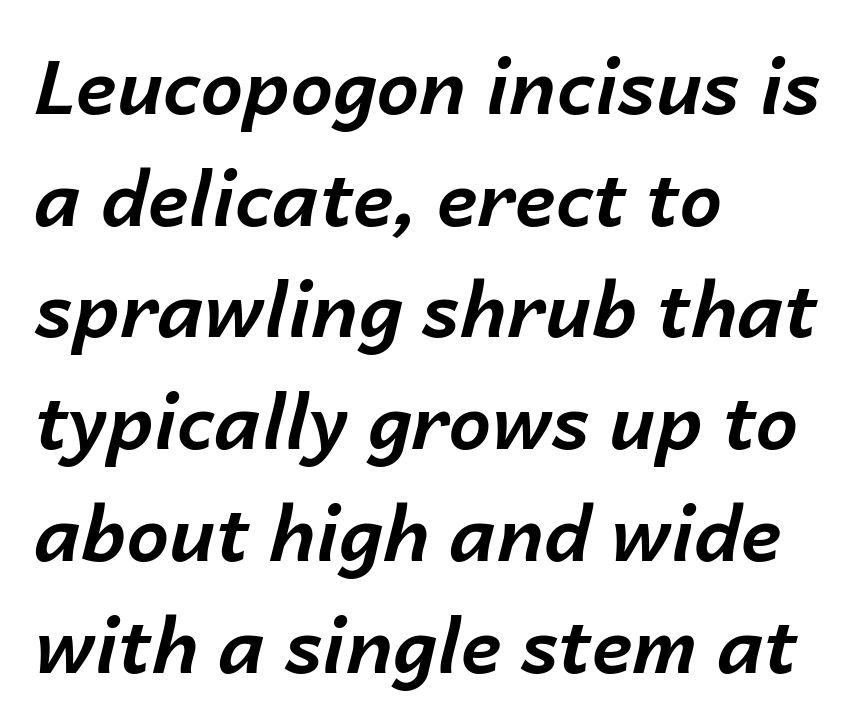
Type without underlining. The rendering keeps characters at their native spacing. Visually the block forms a straight wall on the left and a jagged coastline on the right. Is the type slanted? Yes — the strokes lean at a clear angle.
